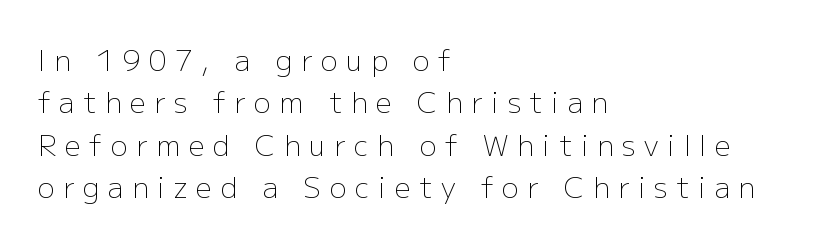
Weight: not bold — regular or lighter. The font's upright variant was chosen for this text. Think of a printed novel: that variable character pitch is what you see here. Evenly set lines give the paragraph a standard silhouette. The text was rendered using a sans face with plain stroke endings.
